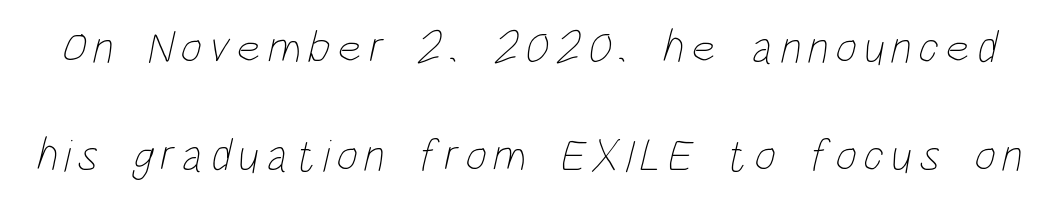
Q: Is the text bold? A: No.
Q: Is the text underlined? A: No.
Q: Is the spacing between lines tight, normal or loose? A: Loose.
Q: Width (condensed, normal, or wide)? A: Condensed.
Q: Stroke contrast? A: Low.
Q: x-height? A: Large.
Q: Monospaced? A: No.
